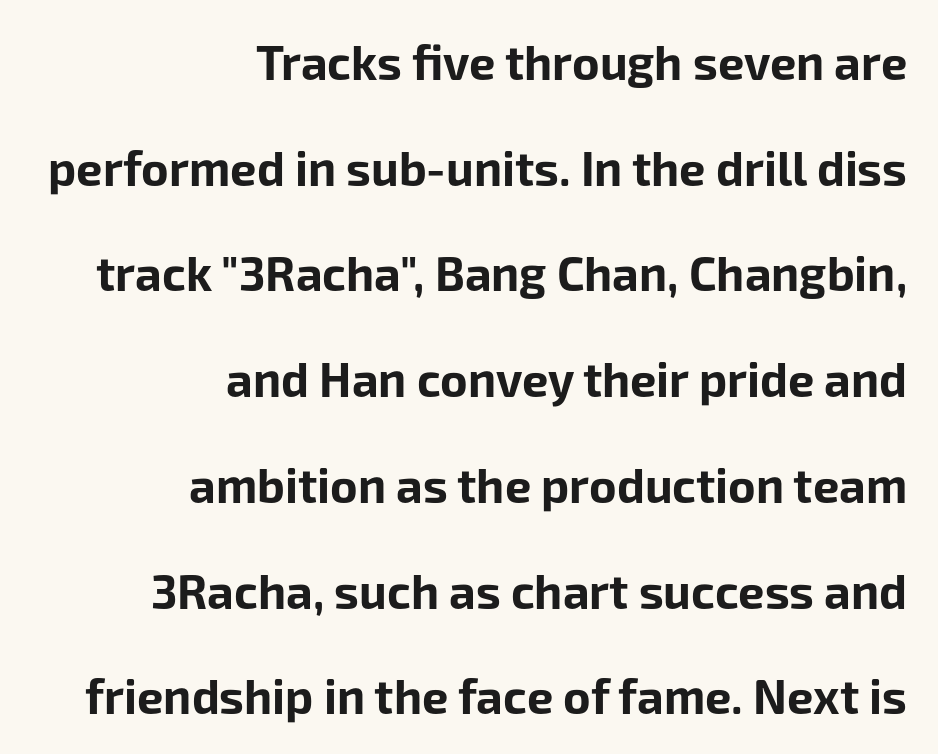
Q: Is the text bold? A: Yes.
Q: Is the text italic (slanted)? A: No, it is upright.
Q: Is the typeface a serif or a sans-serif typeface? A: Sans-serif.
Q: Is the text underlined? A: No.
Q: How is the paragraph aligned? A: Right-aligned.
Q: Is the spacing between letters normal or unusually wide? A: Normal.
Q: Is the spacing between lines tight, normal or loose? A: Loose.
Q: Width (condensed, normal, or wide)? A: Normal.
Q: Stroke contrast? A: Low.
Q: x-height? A: Medium.
Q: Monospaced? A: No.
